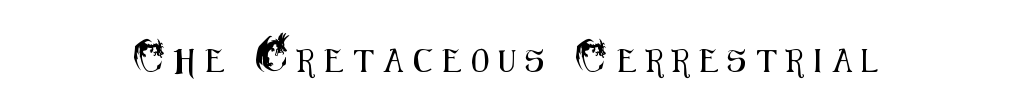
{"italic": "no", "underline": "no", "letter_spacing": "wide", "letter_spacing_em": 0.45, "glyph_px": 23}
